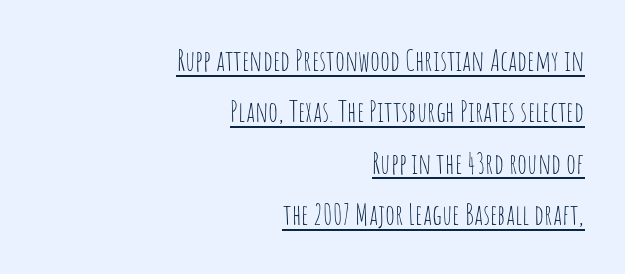
The image shows 29 px thin, condensed sans-serif type, upright; set right-aligned, line spacing 1.77x, normal letter spacing, underlined; low stroke contrast and a large x-height.
